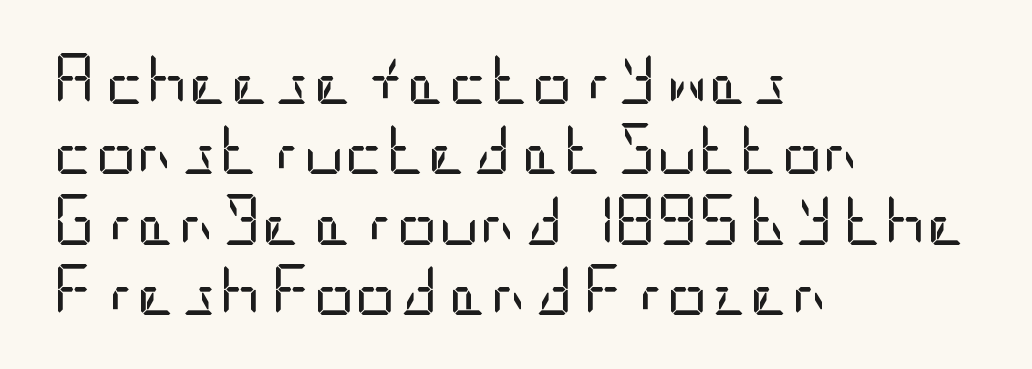
Honestly, there is no underline to notice here at all. Baseline-to-baseline distance is the conventional proportion of letter height. Letter spacing: default. Type style note: lacks serifs.
